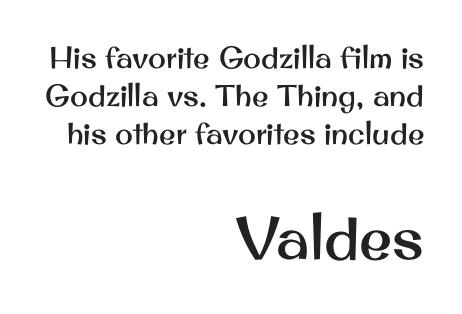
This is the regular roman posture of the typeface. Characters follow at the spacing the type designer built in. This sample is right-justified, so line beginnings fall wherever the words allow. In terms of leading, this rendering sits right in the middle. Which of the two is more prominent by size? The second, at the bottom. These lines are composed in type without serifs.
